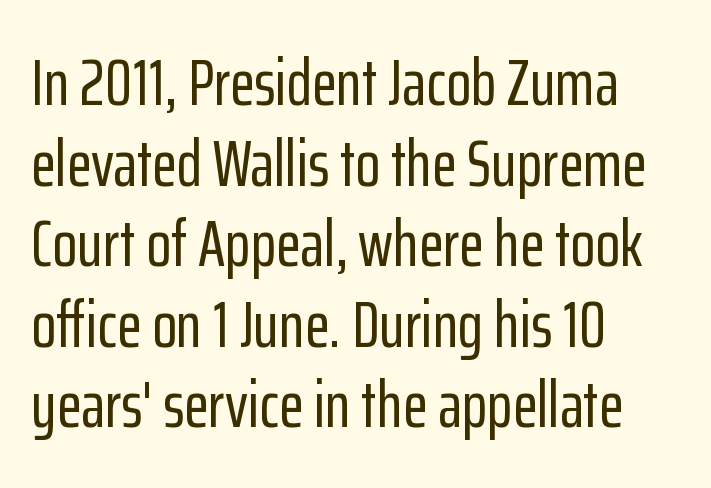
Q: Is the text italic (slanted)? A: No, it is upright.
Q: Is the typeface a serif or a sans-serif typeface? A: Sans-serif.
Q: Is the text underlined? A: No.
Q: How is the paragraph aligned? A: Left-aligned.
Q: Is the spacing between letters normal or unusually wide? A: Normal.
Q: Width (condensed, normal, or wide)? A: Condensed.
Q: Stroke contrast? A: Low.
Q: x-height? A: Medium.
Q: Monospaced? A: No.
